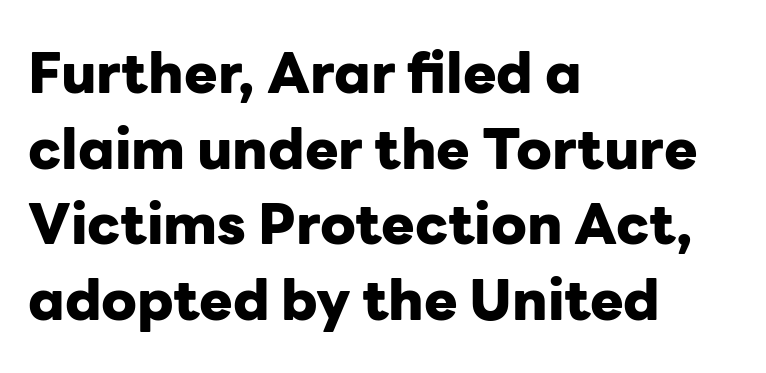
{"serif": "no", "italic": "no", "bold": "yes", "weight": "heavy", "width": "normal", "stroke_contrast": "low", "x_height": "medium", "monospaced": "no", "underline": "no", "align": "left", "line_spacing": "normal", "line_spacing_ratio": 1.35, "letter_spacing": "normal", "letter_spacing_em": 0.0, "glyph_px": 56}
